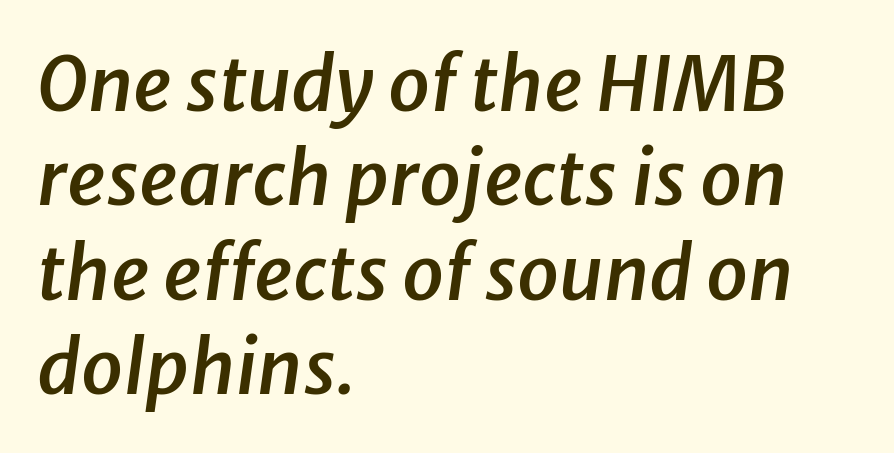
Q: Is the text bold? A: Semi-bold.
Q: Is the text italic (slanted)? A: Yes, it leans right by about 8 degrees.
Q: Is the text underlined? A: No.
Q: How is the paragraph aligned? A: Left-aligned.
Q: Is the spacing between letters normal or unusually wide? A: Normal.
Q: Is the spacing between lines tight, normal or loose? A: Normal.
Q: Width (condensed, normal, or wide)? A: Normal.
Q: Stroke contrast? A: Low.
Q: x-height? A: Medium.
Q: Monospaced? A: No.
